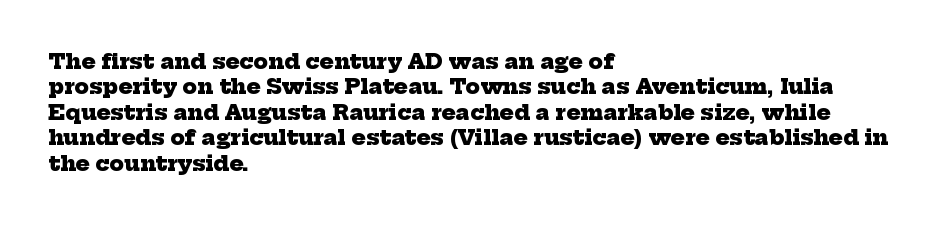
Q: Is the text bold? A: Yes.
Q: Is the text underlined? A: No.
Q: How is the paragraph aligned? A: Left-aligned.
Q: Is the spacing between letters normal or unusually wide? A: Normal.
